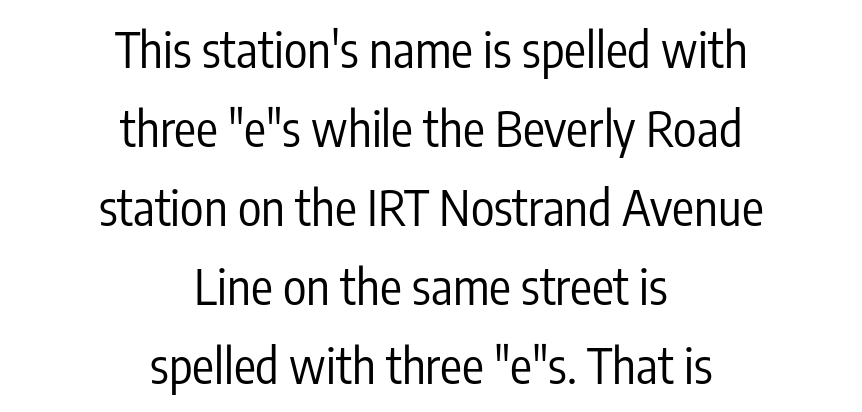
Q: Is the text bold? A: No.
Q: Is the text italic (slanted)? A: No, it is upright.
Q: Is the typeface a serif or a sans-serif typeface? A: Sans-serif.
Q: Is the text underlined? A: No.
Q: How is the paragraph aligned? A: Centered.
Q: Is the spacing between letters normal or unusually wide? A: Normal.
Q: Is the spacing between lines tight, normal or loose? A: Normal.
Q: Width (condensed, normal, or wide)? A: Condensed.
Q: Stroke contrast? A: Low.
Q: x-height? A: Medium.
Q: Monospaced? A: No.
